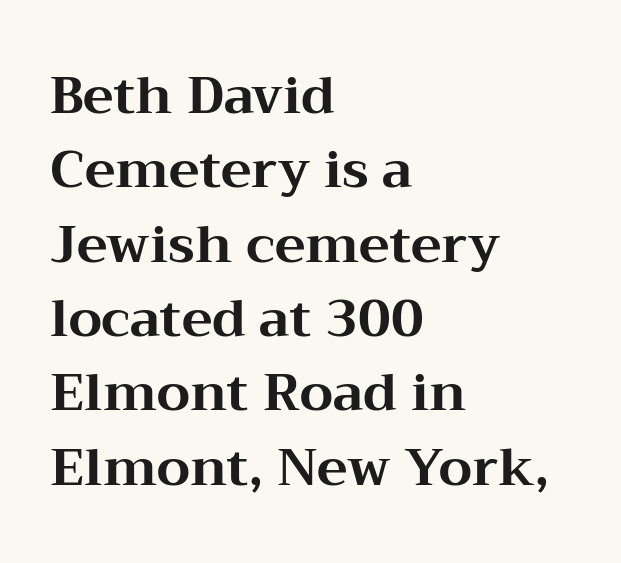
The image shows 52 px bold, wide serif type, upright; set left-aligned, normal line spacing (1.43x), normal letter spacing, not underlined; medium stroke contrast and a medium x-height.
